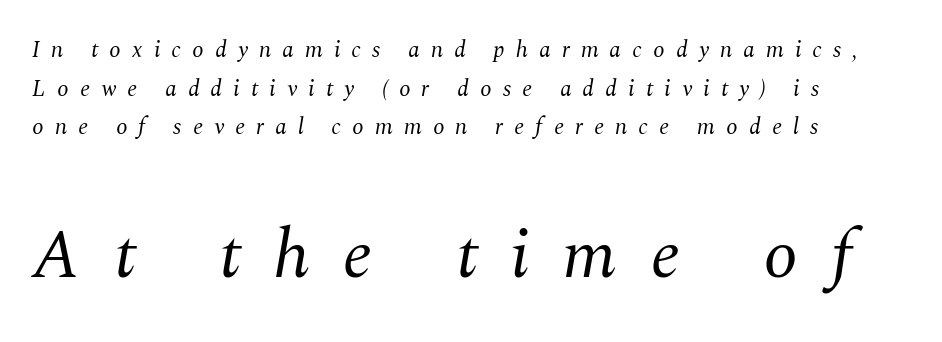
{"serif": "yes", "italic": "yes", "lean": "right", "slant_degrees": 10, "bold": "no", "weight": "regular", "width": "normal", "stroke_contrast": "medium", "x_height": "medium", "monospaced": "no", "underline": "no", "align": "left", "line_spacing": "normal", "line_spacing_ratio": 1.68, "letter_spacing": "wide", "letter_spacing_em": 0.48, "larger_block": "second", "size_ratio": 3.0, "glyph_px": 69}
